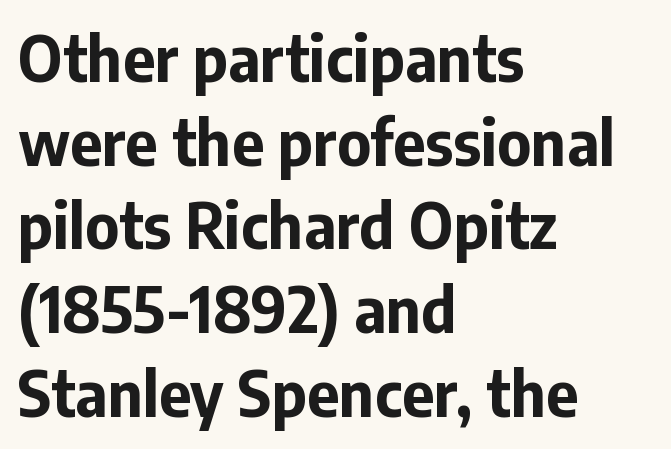
Q: Is the text bold? A: Yes.
Q: Is the text italic (slanted)? A: No, it is upright.
Q: Is the typeface a serif or a sans-serif typeface? A: Sans-serif.
Q: Is the text underlined? A: No.
Q: How is the paragraph aligned? A: Left-aligned.
Q: Is the spacing between letters normal or unusually wide? A: Normal.
Q: Is the spacing between lines tight, normal or loose? A: Normal.
Q: Width (condensed, normal, or wide)? A: Normal.
Q: Stroke contrast? A: Low.
Q: x-height? A: Medium.
Q: Monospaced? A: No.
